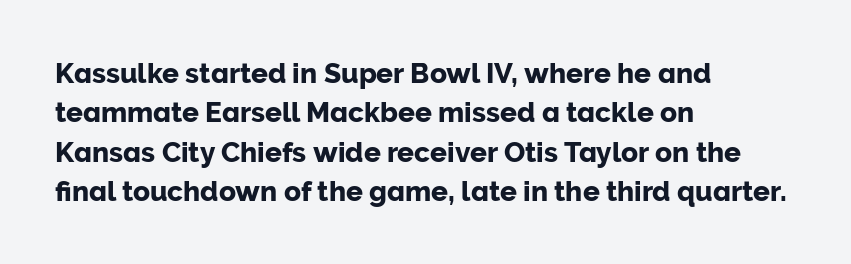
The line texture is even and compact thanks to regular tracking. Note the varied advance widths — an 'i' is clearly narrower than an 'm'. The foot of each line stays bare and open. Serifs: no, the terminals of the letterforms are clean. Compared with typical paragraphs, the rows here are spaced about the same.
